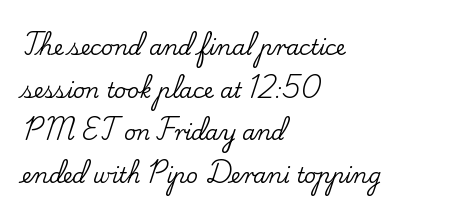
{"underline": "no", "align": "left", "line_spacing": "loose", "line_spacing_ratio": 2.03, "letter_spacing": "normal", "letter_spacing_em": 0.0, "glyph_px": 21}
